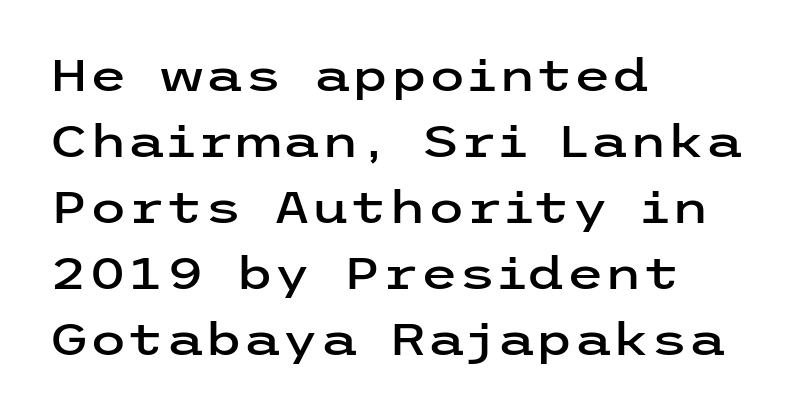
Q: Is the text italic (slanted)? A: No, it is upright.
Q: Is the typeface a serif or a sans-serif typeface? A: Sans-serif.
Q: Is the text underlined? A: No.
Q: How is the paragraph aligned? A: Left-aligned.
Q: Is the spacing between letters normal or unusually wide? A: Normal.
Q: Is the spacing between lines tight, normal or loose? A: Normal.
Q: Width (condensed, normal, or wide)? A: Wide.
Q: Stroke contrast? A: Low.
Q: x-height? A: Medium.
